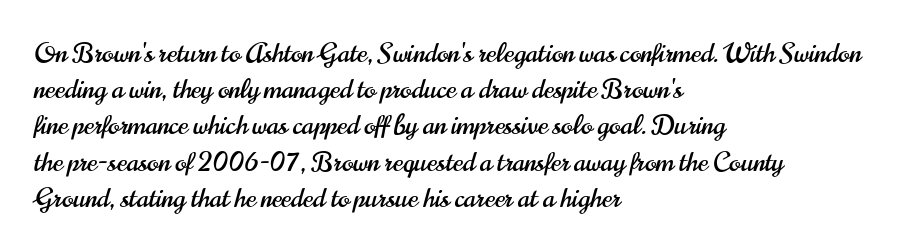
A normal amount of white space separates one row of letters from the next. Rule under the text: the space is simply empty. Glyph-to-glyph distance matches everyday printed text. Horizontal alignment here is leftward, the default for most running prose.
